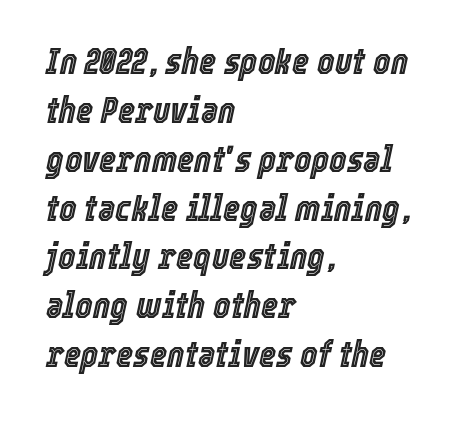
Q: Is the text italic (slanted)? A: Yes, it leans right by about 12 degrees.
Q: Is the text underlined? A: No.
Q: How is the paragraph aligned? A: Left-aligned.
Q: Is the spacing between letters normal or unusually wide? A: Normal.
Q: Is the spacing between lines tight, normal or loose? A: Normal.
Q: Width (condensed, normal, or wide)? A: Condensed.
Q: x-height? A: Medium.
Q: Monospaced? A: No.
